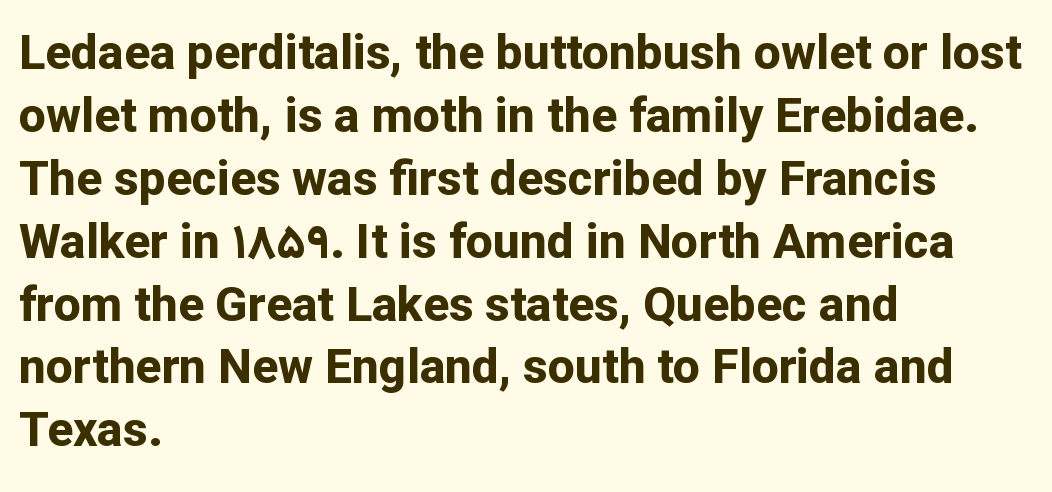
Q: Is the text bold? A: Yes.
Q: Is the text italic (slanted)? A: No, it is upright.
Q: Is the typeface a serif or a sans-serif typeface? A: Sans-serif.
Q: Is the text underlined? A: No.
Q: How is the paragraph aligned? A: Left-aligned.
Q: Is the spacing between letters normal or unusually wide? A: Normal.
Q: Is the spacing between lines tight, normal or loose? A: Normal.
Q: Width (condensed, normal, or wide)? A: Normal.
Q: Stroke contrast? A: Low.
Q: x-height? A: Medium.
Q: Monospaced? A: No.
